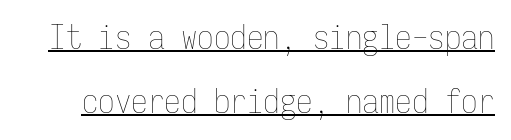
{"italic": "no", "bold": "no", "weight": "thin", "width": "condensed", "stroke_contrast": "low", "x_height": "medium", "monospaced": "yes", "underline": "yes", "line_spacing": "loose", "line_spacing_ratio": 1.93, "letter_spacing": "normal", "letter_spacing_em": 0.0, "glyph_px": 33}
